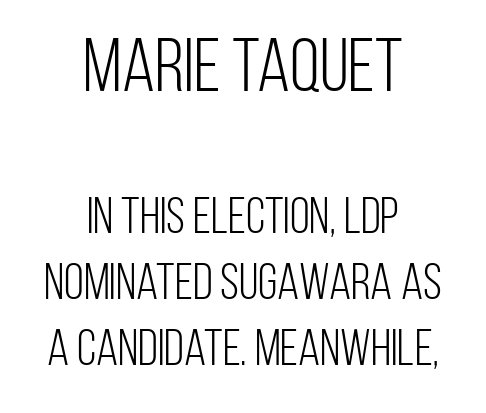
You can tell it's not italic because the verticals are truly vertical. Each stroke keeps to a modest, everyday thickness or less. Every row of glyphs is offset so its center matches the block's center. This sample uses plain, unmodified letter spacing. Varying glyph widths throughout — classic text-font behaviour. Examine the stroke ends and you'll find no serifs.
